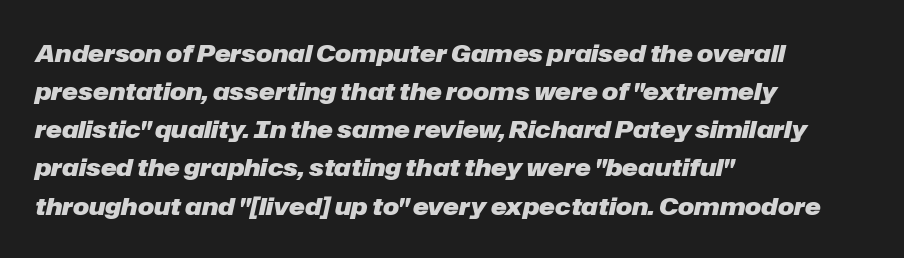
{"italic": "yes", "lean": "right", "slant_degrees": 12, "bold": "yes", "underline": "no", "align": "left", "line_spacing": "normal", "line_spacing_ratio": 1.59, "letter_spacing": "normal", "letter_spacing_em": 0.0, "glyph_px": 24}
